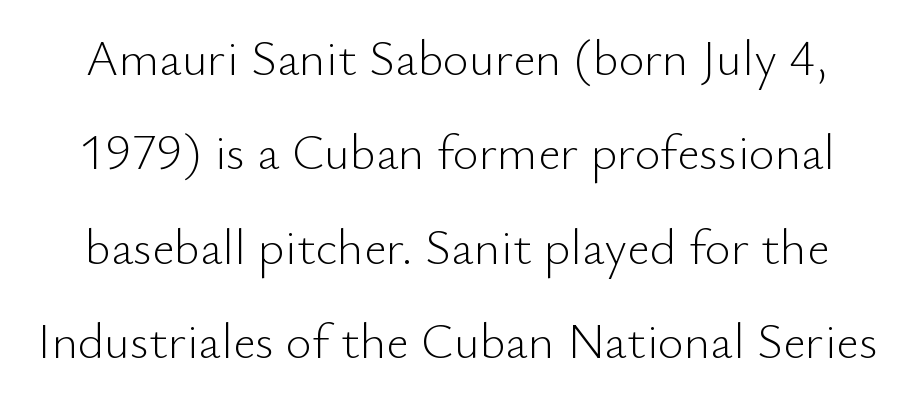
The font family rendered here belongs to the sans-serif group. Just letters on the line, the space beneath them empty. In terms of letterspacing, this is plain default setting. The weight would be labelled regular, book, light, or lighter still. A typesetter would mark this as roman, not italic.
